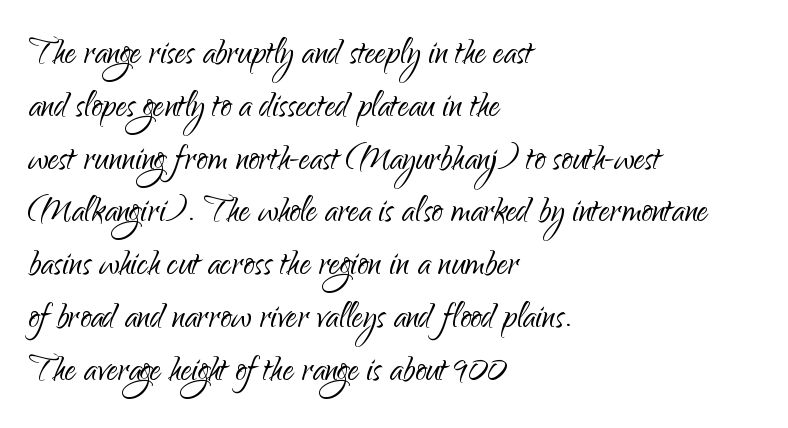
Q: Is the text bold? A: No.
Q: Is the text italic (slanted)? A: Yes.
Q: Is the typeface a serif or a sans-serif typeface? A: Sans-serif.
Q: Is the text underlined? A: No.
Q: How is the paragraph aligned? A: Left-aligned.
Q: Is the spacing between letters normal or unusually wide? A: Normal.
Q: Width (condensed, normal, or wide)? A: Normal.
Q: Stroke contrast? A: Low.
Q: x-height? A: Small.
Q: Monospaced? A: No.
